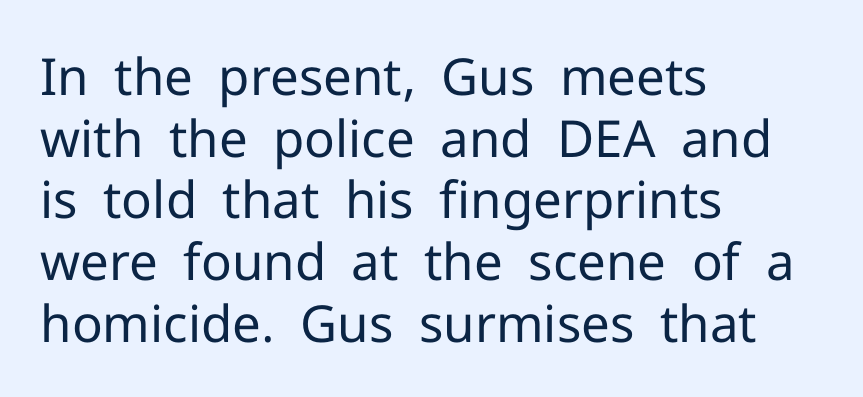
{"serif": "no", "italic": "no", "bold": "no", "weight": "regular", "width": "normal", "stroke_contrast": "low", "x_height": "medium", "monospaced": "no", "underline": "no", "align": "left", "line_spacing_ratio": 1.21, "letter_spacing": "normal", "letter_spacing_em": 0.0, "glyph_px": 51}
